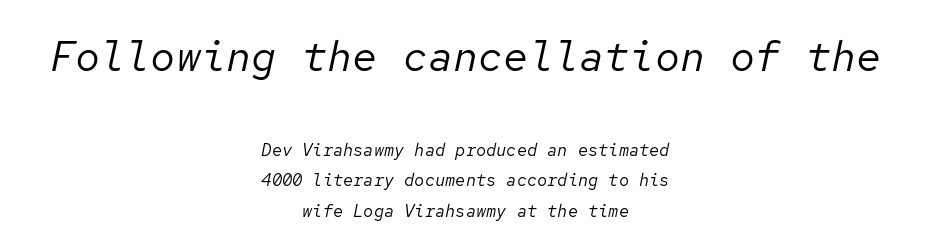
Q: Is the text bold? A: No.
Q: Is the text italic (slanted)? A: Yes, it leans right by about 12 degrees.
Q: Is the text underlined? A: No.
Q: How is the paragraph aligned? A: Centered.
Q: Is the spacing between letters normal or unusually wide? A: Normal.
Q: Which block of text is set in a larger size, the first (top) or the second (bottom)? A: The first (top) one.
Q: Width (condensed, normal, or wide)? A: Normal.
Q: Stroke contrast? A: Low.
Q: x-height? A: Medium.
Q: Monospaced? A: Yes.
